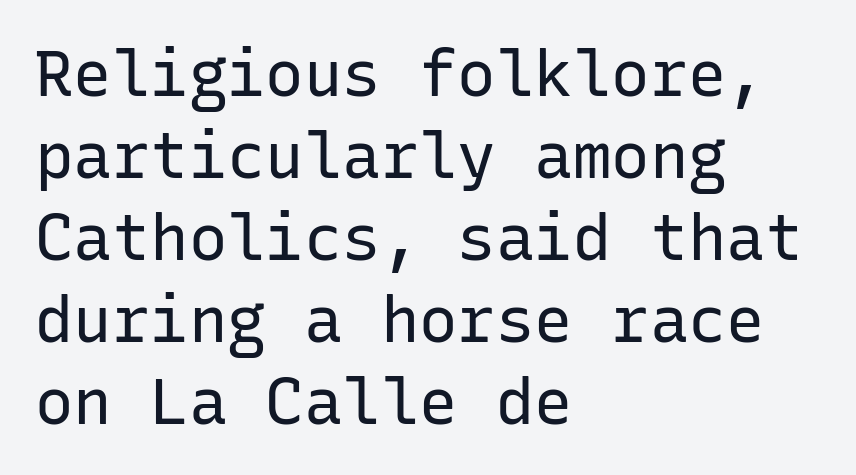
This sample has the even, mechanical cadence of fixed-width lettering. Left-aligned paragraph, ragged on the right. Words float on clear page, feet unadorned. Does the lettering tilt? It doesn't — this is upright. Look at the bottom of the vertical strokes: they stop flat, with no serifs. The passage shown is not bold in any degree.
